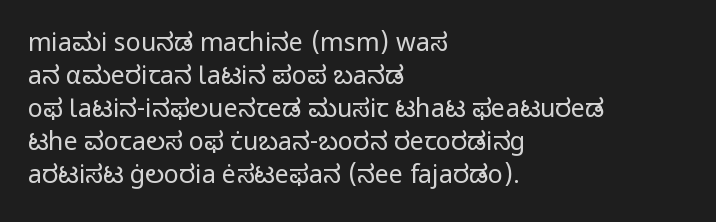
Q: Is the text bold? A: No.
Q: Is the text italic (slanted)? A: No, it is upright.
Q: Is the text underlined? A: No.
Q: How is the paragraph aligned? A: Left-aligned.
Q: Is the spacing between letters normal or unusually wide? A: Normal.
Q: Is the spacing between lines tight, normal or loose? A: Normal.
